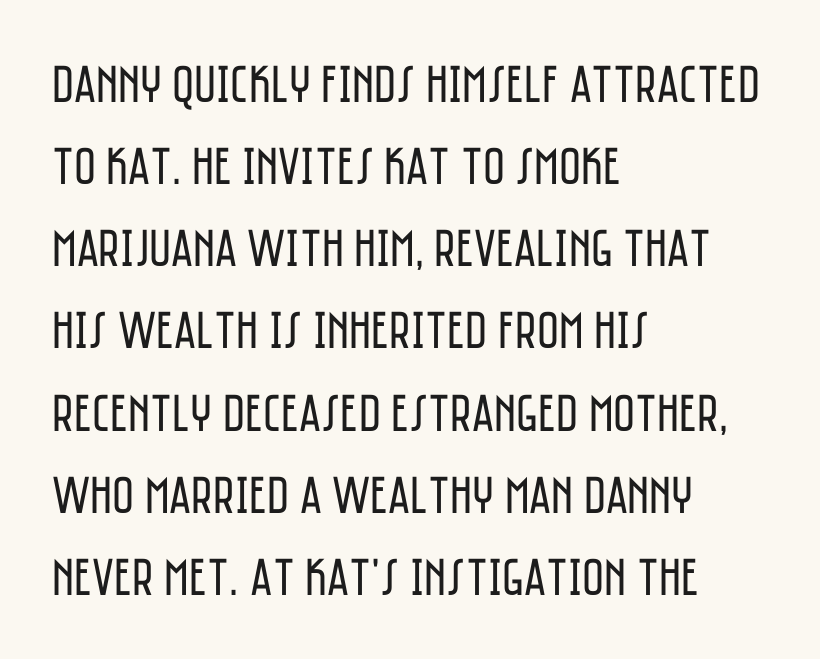
{"serif": "no", "italic": "no", "bold": "no", "weight": "regular", "width": "condensed", "stroke_contrast": "low", "x_height": "large", "monospaced": "no", "underline": "no", "align": "left", "line_spacing": "normal", "line_spacing_ratio": 1.55, "letter_spacing": "normal", "letter_spacing_em": 0.0, "glyph_px": 53}
